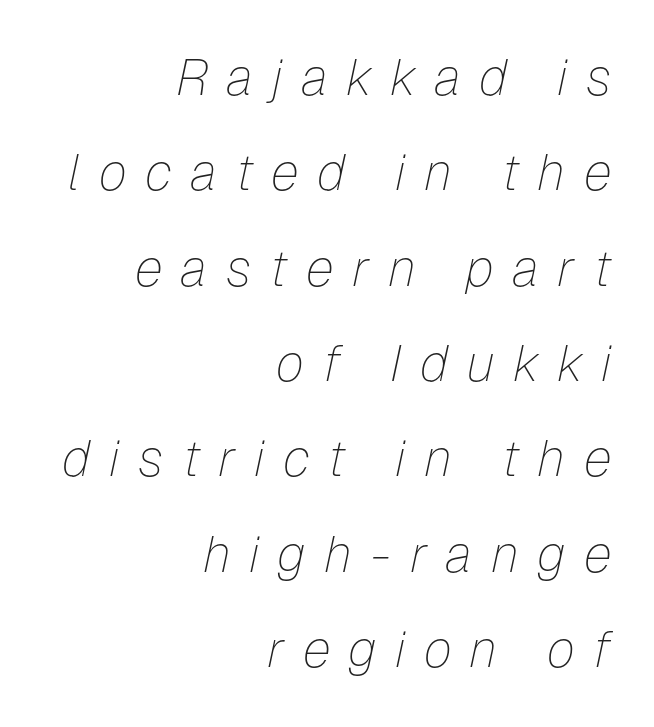
{"italic": "yes", "lean": "right", "slant_degrees": 12, "bold": "no", "weight": "thin", "width": "normal", "stroke_contrast": "low", "x_height": "medium", "monospaced": "no", "underline": "no", "align": "right", "line_spacing_ratio": 1.87, "letter_spacing": "wide", "letter_spacing_em": 0.36, "glyph_px": 51}
